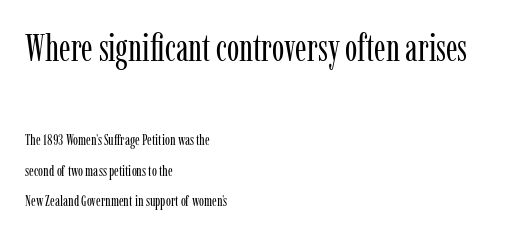
{"serif": "yes", "italic": "no", "bold": "no", "weight": "regular", "width": "condensed", "stroke_contrast": "low", "x_height": "medium", "monospaced": "no", "underline": "no", "align": "left", "line_spacing": "loose", "line_spacing_ratio": 2.04, "letter_spacing": "normal", "letter_spacing_em": 0.0, "larger_block": "first", "size_ratio": 2.47, "glyph_px": 37}
